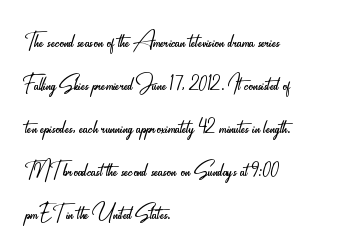
The passage shown is typed in a proportional face where columns would drift. Check where the strokes stop: nothing finishes them off — pure sans. No word sits above an underline.
